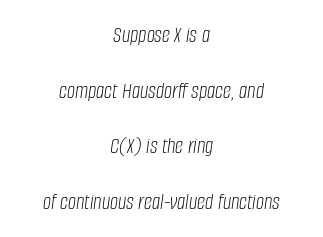
The image shows 23 px text type, italic (leaning right); set centered, loose line spacing (2.42x), normal letter spacing, not underlined.
